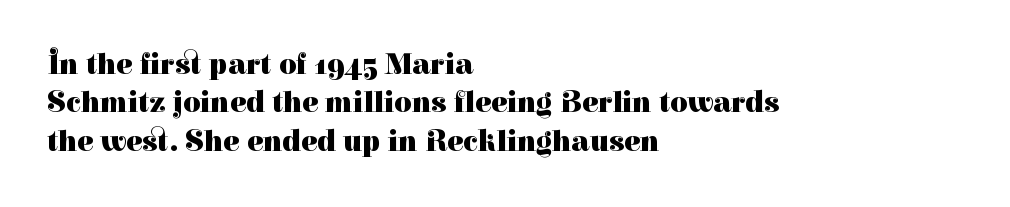
{"serif": "yes", "italic": "no", "bold": "yes", "weight": "heavy", "width": "normal", "stroke_contrast": "high", "x_height": "medium", "monospaced": "no", "underline": "no", "align": "left", "line_spacing": "normal", "line_spacing_ratio": 1.28, "letter_spacing": "normal", "letter_spacing_em": 0.0, "glyph_px": 30}
